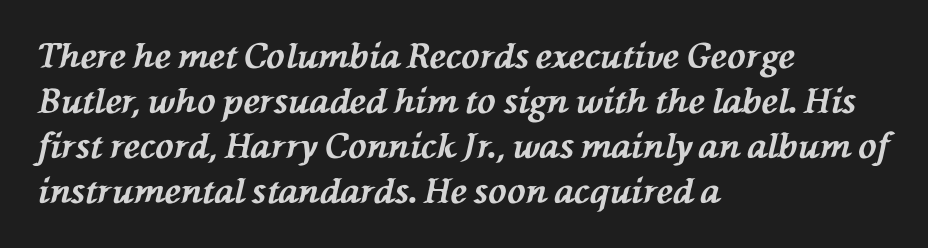
Q: Is the text bold? A: Yes.
Q: Is the text italic (slanted)? A: Yes, it leans left by about 76 degrees.
Q: Is the text underlined? A: No.
Q: How is the paragraph aligned? A: Left-aligned.
Q: Is the spacing between letters normal or unusually wide? A: Normal.
Q: Is the spacing between lines tight, normal or loose? A: Normal.
Q: Width (condensed, normal, or wide)? A: Normal.
Q: Stroke contrast? A: Medium.
Q: x-height? A: Medium.
Q: Monospaced? A: No.
